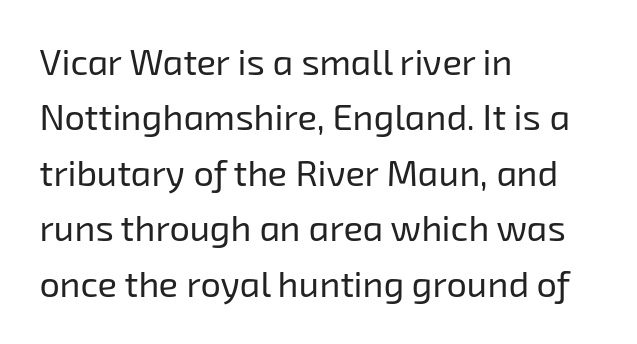
{"serif": "no", "bold": "no", "weight": "regular", "width": "normal", "stroke_contrast": "low", "x_height": "medium", "monospaced": "no", "underline": "no", "align": "left", "line_spacing": "normal", "line_spacing_ratio": 1.54, "letter_spacing": "normal", "letter_spacing_em": 0.0, "glyph_px": 36}
